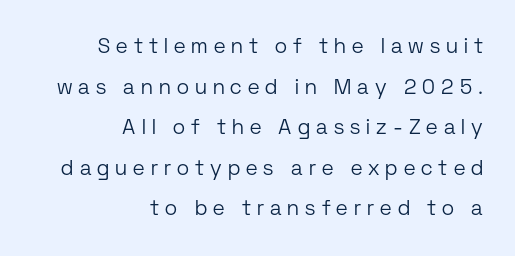
{"italic": "no", "bold": "no", "underline": "no", "align": "right", "line_spacing": "loose", "line_spacing_ratio": 1.93, "letter_spacing": "wide", "letter_spacing_em": 0.29, "glyph_px": 21}
